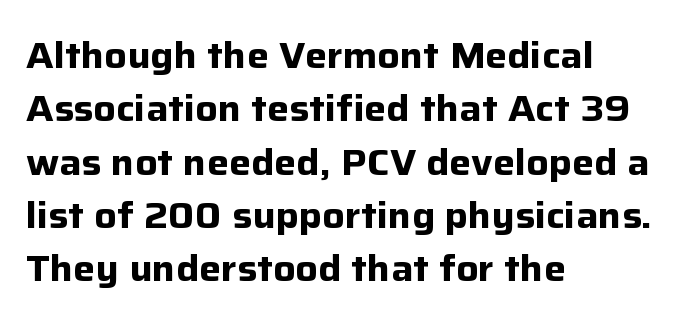
The image shows 37 px bold sans-serif type, upright; set left-aligned, normal line spacing (1.44x), normal letter spacing, not underlined; low stroke contrast and a medium x-height.
